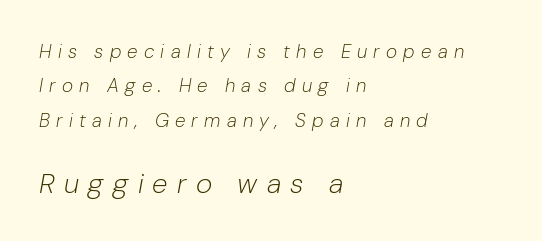
Each letter keeps its own natural width here, so spacing adapts to shape. The rendering anchors every line to the left-hand side. Type without underlining. Summary of weight: not heavy and not bold. Whoever set this made the second block the dominant, larger element. Characters are canted at an angle relative to the baseline's perpendicular.
